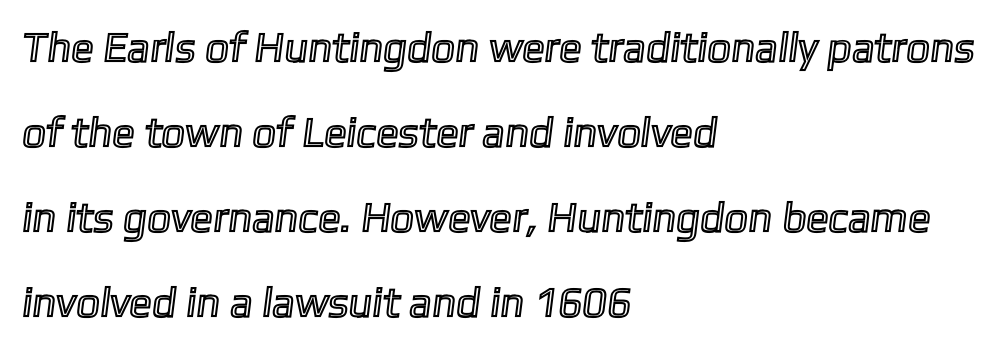
Q: Is the text underlined? A: No.
Q: How is the paragraph aligned? A: Left-aligned.
Q: Is the spacing between letters normal or unusually wide? A: Normal.
Q: Is the spacing between lines tight, normal or loose? A: Loose.
Q: Width (condensed, normal, or wide)? A: Normal.
Q: x-height? A: Medium.
Q: Monospaced? A: No.
